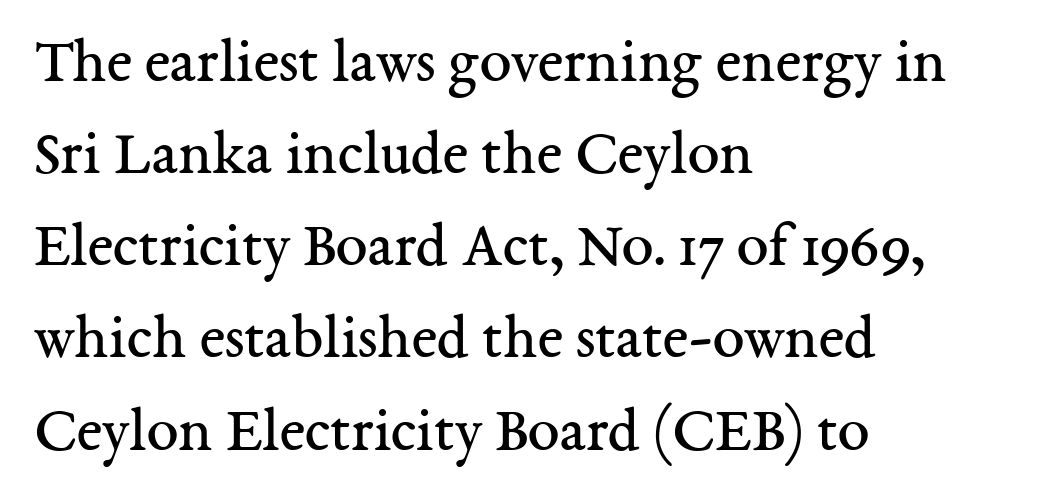
Q: Is the text bold? A: No.
Q: Is the text italic (slanted)? A: No, it is upright.
Q: Is the typeface a serif or a sans-serif typeface? A: Serif.
Q: Is the text underlined? A: No.
Q: How is the paragraph aligned? A: Left-aligned.
Q: Is the spacing between letters normal or unusually wide? A: Normal.
Q: Is the spacing between lines tight, normal or loose? A: Normal.
Q: Width (condensed, normal, or wide)? A: Normal.
Q: Stroke contrast? A: Medium.
Q: x-height? A: Medium.
Q: Monospaced? A: No.
